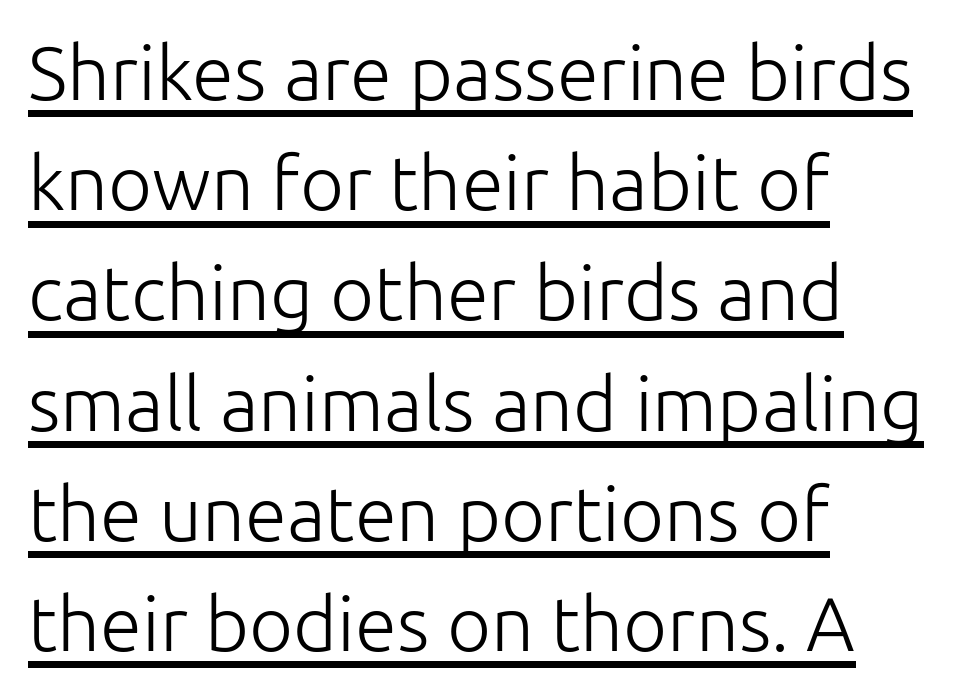
What decoration does the sample have? An underline. The letterforms sit shoulder to shoulder at normal distance. This is roman type, the default non-slanted kind. Here the designer chose a conventional face with non-uniform glyph widths.
